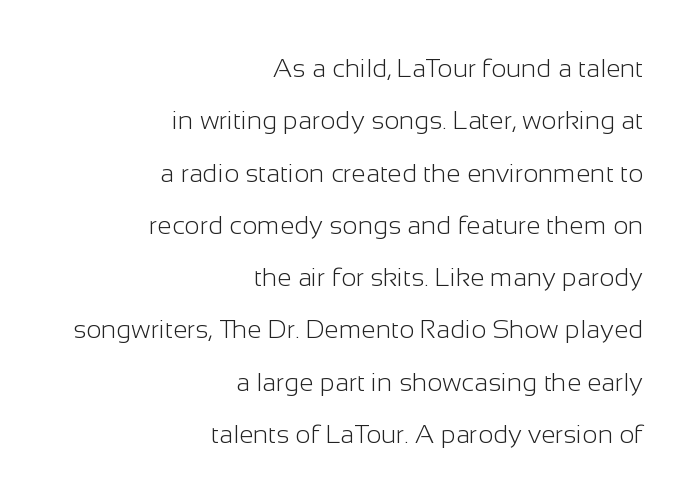
{"italic": "no", "bold": "no", "underline": "no", "align": "right", "line_spacing": "loose", "line_spacing_ratio": 2.01, "letter_spacing": "normal", "letter_spacing_em": 0.0, "glyph_px": 26}
